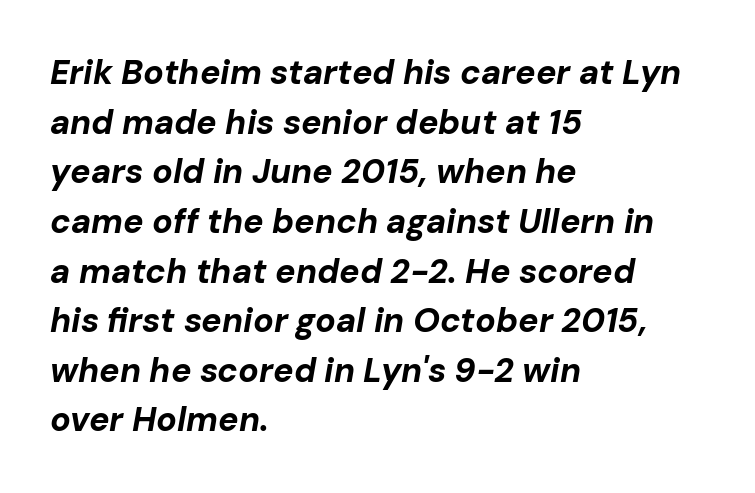
{"italic": "yes", "lean": "right", "slant_degrees": 10, "bold": "yes", "weight": "bold", "width": "normal", "stroke_contrast": "low", "x_height": "medium", "monospaced": "no", "underline": "no", "align": "left", "line_spacing": "normal", "line_spacing_ratio": 1.46, "letter_spacing": "normal", "letter_spacing_em": 0.0, "glyph_px": 34}
